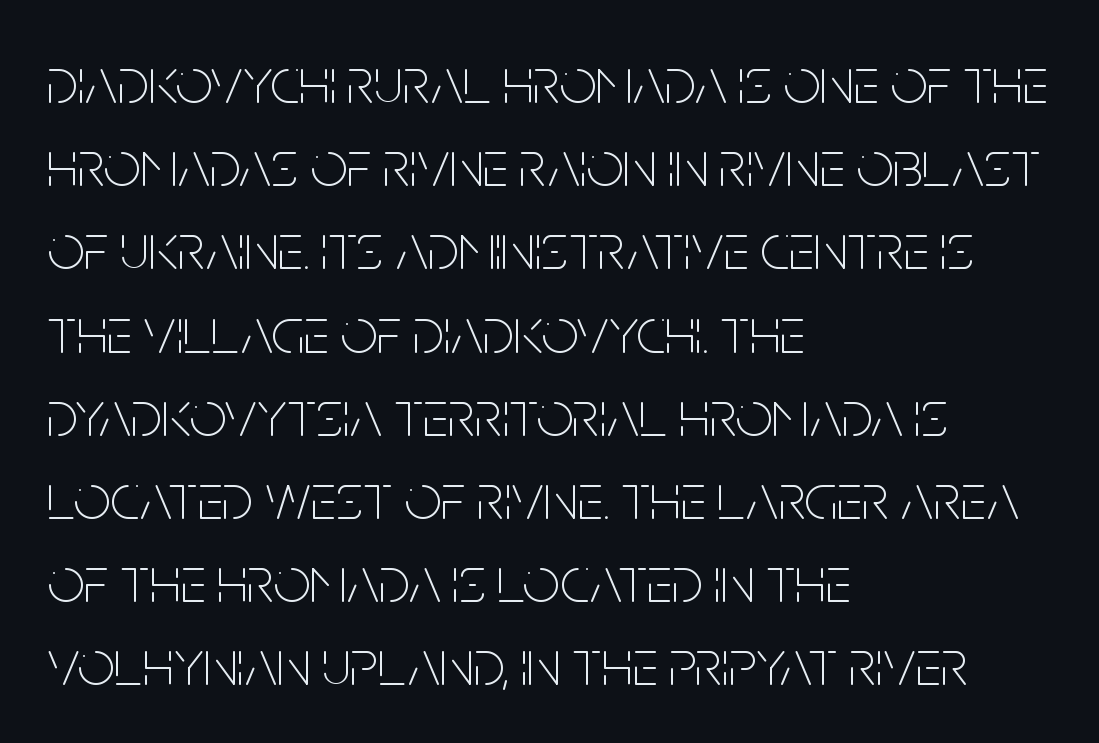
How would I describe the line gaps? Plain and ordinary. Default kerning and tracking; the words read as compact shapes. Line starts are locked; line ends wander. Note: no serifs on the glyphs.
